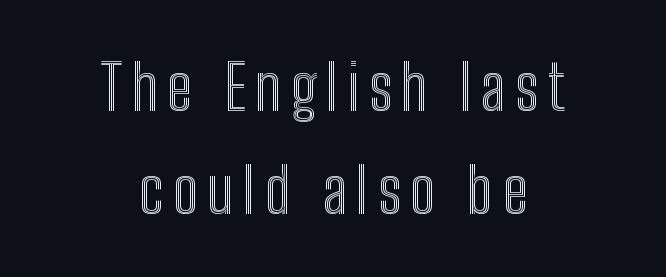
{"italic": "no", "width": "condensed", "x_height": "medium", "monospaced": "no", "underline": "no", "align": "center", "line_spacing": "normal", "line_spacing_ratio": 1.63, "glyph_px": 63}
